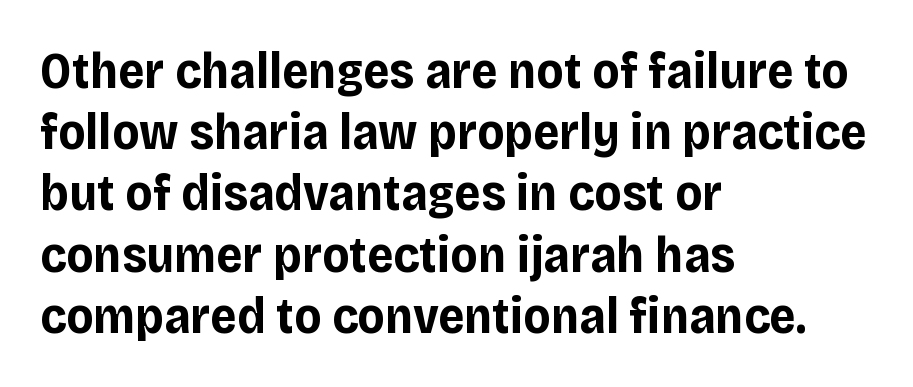
Q: Is the text bold? A: Yes.
Q: Is the text italic (slanted)? A: No, it is upright.
Q: Is the typeface a serif or a sans-serif typeface? A: Sans-serif.
Q: Is the text underlined? A: No.
Q: How is the paragraph aligned? A: Left-aligned.
Q: Is the spacing between letters normal or unusually wide? A: Normal.
Q: Width (condensed, normal, or wide)? A: Normal.
Q: Stroke contrast? A: Low.
Q: x-height? A: Large.
Q: Monospaced? A: No.
